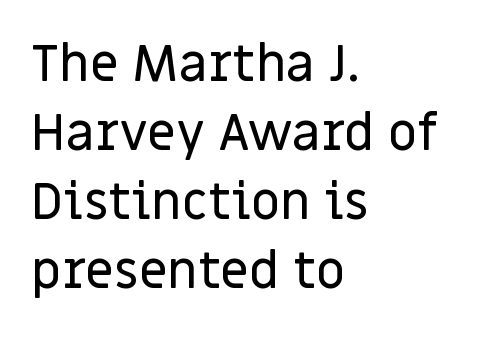
Proportional: the letters do not fall into vertical columns. No italicization has been applied; the sample stays upright. Tracking here is standard; glyphs follow each other at the usual distance. What kind of face is this? One without serifs — a sans. Leftover space on each line is placed entirely after the last word.
